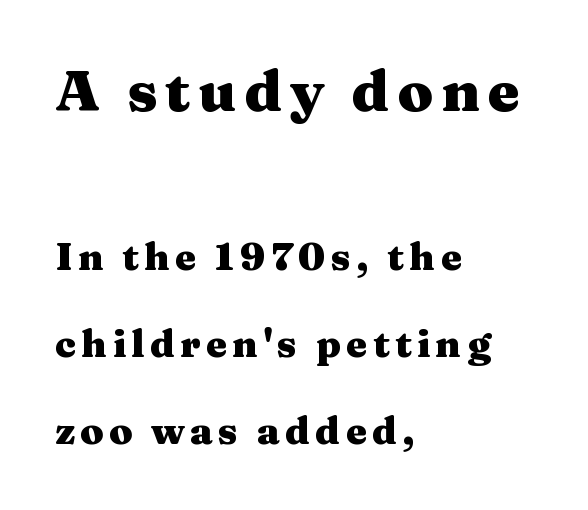
The image shows 57 px heavy, wide serif type, upright; set left-aligned, loose line spacing (2.3x), not underlined; the first (top) block is 1.5x larger; medium stroke contrast and a medium x-height.
